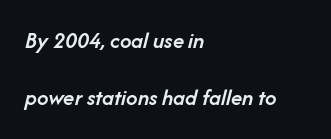
Q: Is the text bold? A: Semi-bold.
Q: Is the text italic (slanted)? A: Yes, it leans right by about 14 degrees.
Q: Is the text underlined? A: No.
Q: How is the paragraph aligned? A: Left-aligned.
Q: Is the spacing between letters normal or unusually wide? A: Normal.
Q: Is the spacing between lines tight, normal or loose? A: Loose.
